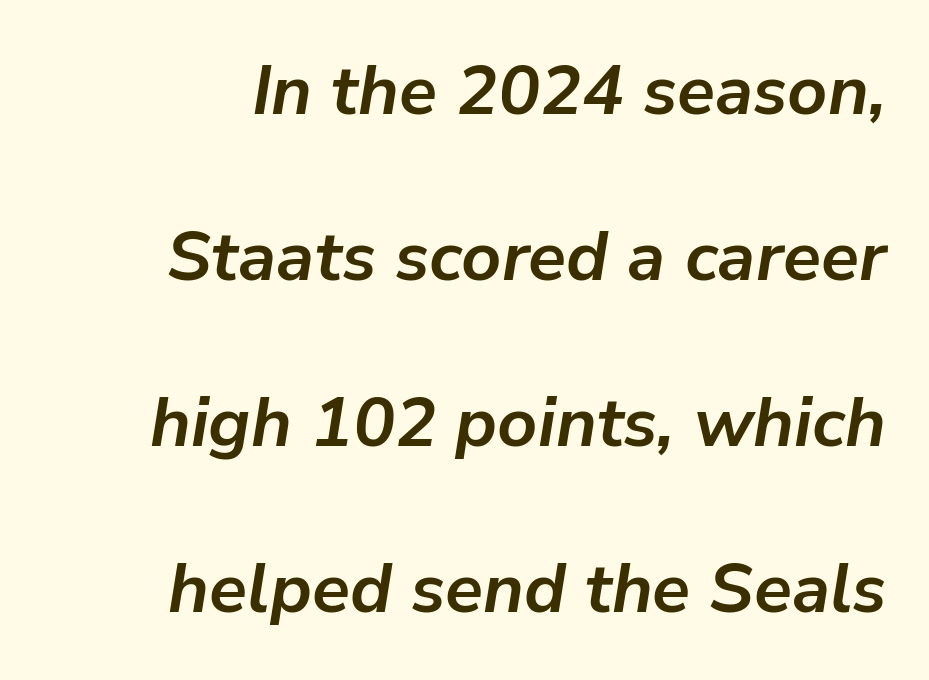
{"italic": "yes", "lean": "right", "slant_degrees": 9, "bold": "yes", "weight": "semibold", "width": "normal", "stroke_contrast": "low", "x_height": "medium", "monospaced": "no", "underline": "no", "line_spacing": "loose", "line_spacing_ratio": 2.37, "letter_spacing": "normal", "letter_spacing_em": 0.0, "glyph_px": 70}
